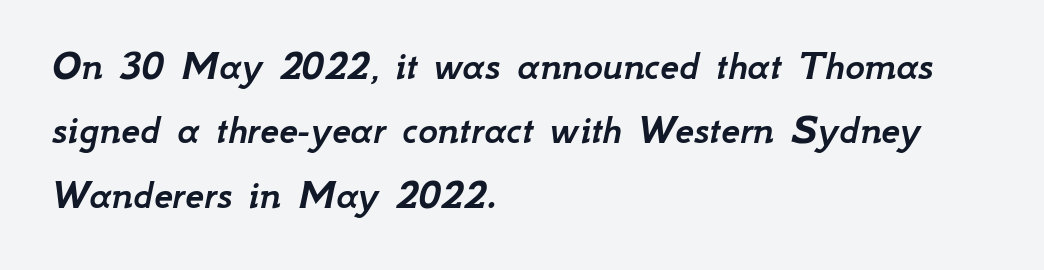
Q: Is the text italic (slanted)? A: Yes, it leans right by about 12 degrees.
Q: Is the text underlined? A: No.
Q: How is the paragraph aligned? A: Left-aligned.
Q: Is the spacing between letters normal or unusually wide? A: Normal.
Q: Is the spacing between lines tight, normal or loose? A: Normal.
Q: Width (condensed, normal, or wide)? A: Normal.
Q: Stroke contrast? A: Low.
Q: x-height? A: Small.
Q: Monospaced? A: No.
